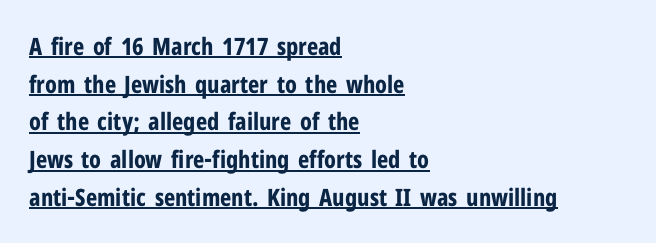
Unlike italic type, these characters show no tilt at all. Set as a true bold cut, around the 700 mark. Caption: multi-line text, flush left, ragged right. The typesetter has applied underlining to the passage shown. Short note: letters normally spaced. Regarding leading, the lines here are spaced in the standard way.
